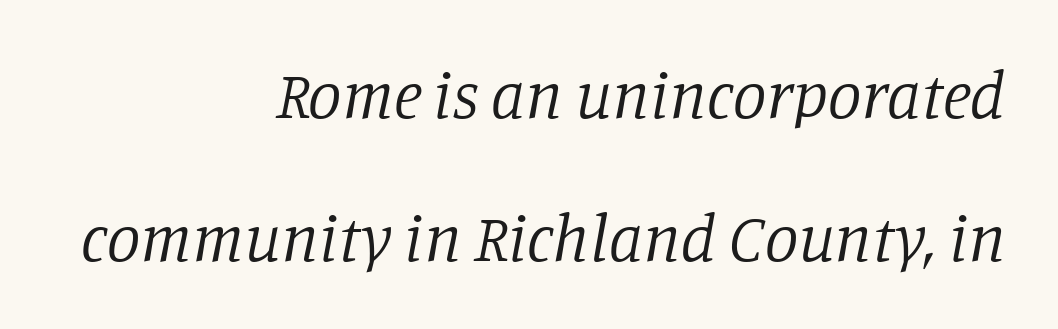
Serifs: yes, visible at the terminals of the letterforms. There's an unmistakable incline to the writing here. A student would call this right alignment; a typographer would say flush right, rag left. The type is set solid horizontally, with unmodified tracking. The designer dialed line spacing up above the default. Think standard paragraph weight, or any step lighter than that.
